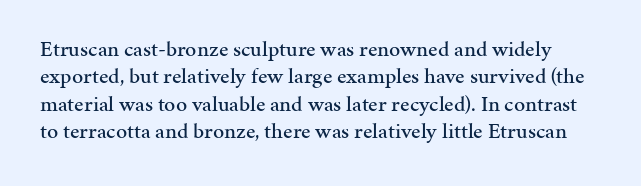
{"italic": "no", "underline": "no", "line_spacing": "normal", "line_spacing_ratio": 1.25, "letter_spacing": "normal", "letter_spacing_em": 0.0, "glyph_px": 22}
